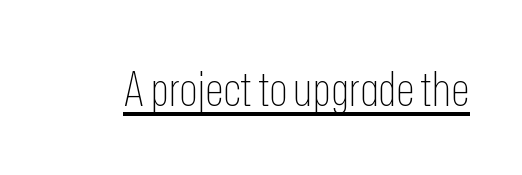
The glyphs in this specimen are sans serif. Proportional: the letters do not fall into vertical columns. Observe the ordinary spacing: letters are neighbours, not strangers. Heft: none added — not bold.
